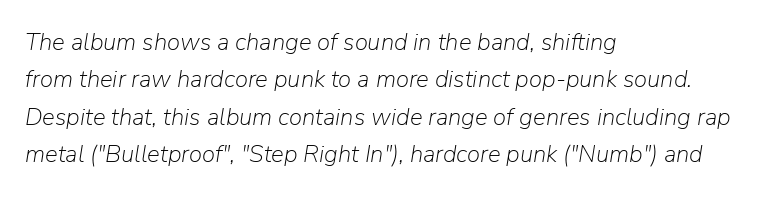
{"italic": "yes", "lean": "right", "slant_degrees": 9, "bold": "no", "underline": "no", "align": "left", "line_spacing": "normal", "line_spacing_ratio": 1.56, "letter_spacing": "normal", "letter_spacing_em": 0.0, "glyph_px": 24}
